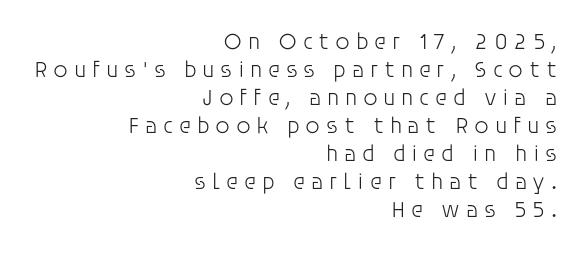
Nobody drew a line under any word here. Heaviness? Minimal to ordinary, like unemphasized prose. No italicization has been applied; the sample stays upright. The passage shown has open, widely tracked lettering throughout. Short and long lines alike share a common ending point at right.
